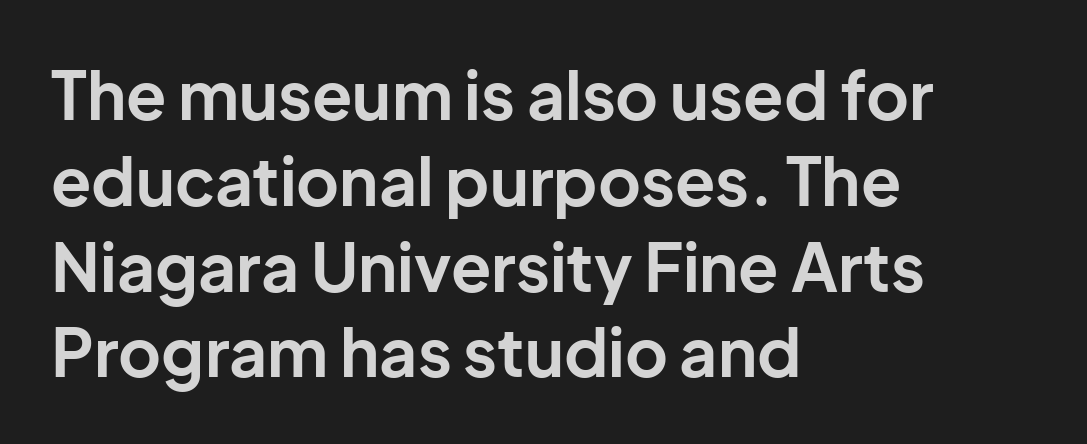
Look at the stroke-to-counter ratio: heavy, a bold. Casual observation: everything's shoved over to the left. Underlining? Definitely not there. This sample has the flowing, uneven cadence of proportional lettering. The rows are spaced the way most documents space them. Look at the tracking — it's just the regular setting, nothing added.
